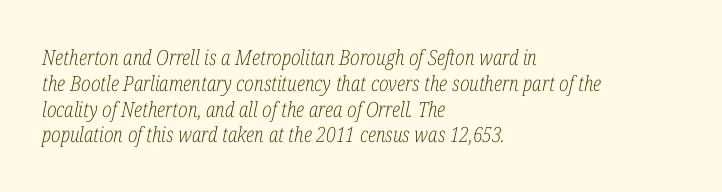
{"italic": "yes", "lean": "right", "slant_degrees": 12, "bold": "no", "underline": "no", "align": "left", "line_spacing_ratio": 1.23, "letter_spacing": "normal", "letter_spacing_em": 0.0, "glyph_px": 21}
